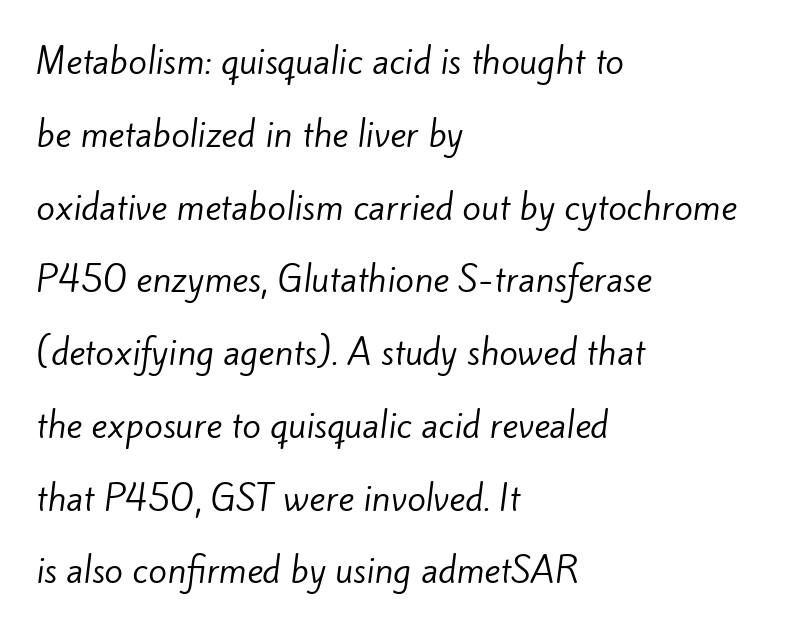
Characters follow at the spacing the type designer built in. On a weight scale, this lands at 450 or below. Descenders are the only things crossing below the line. Line beginnings align vertically; line endings do not. The text was rendered using a sans face with plain stroke endings.
